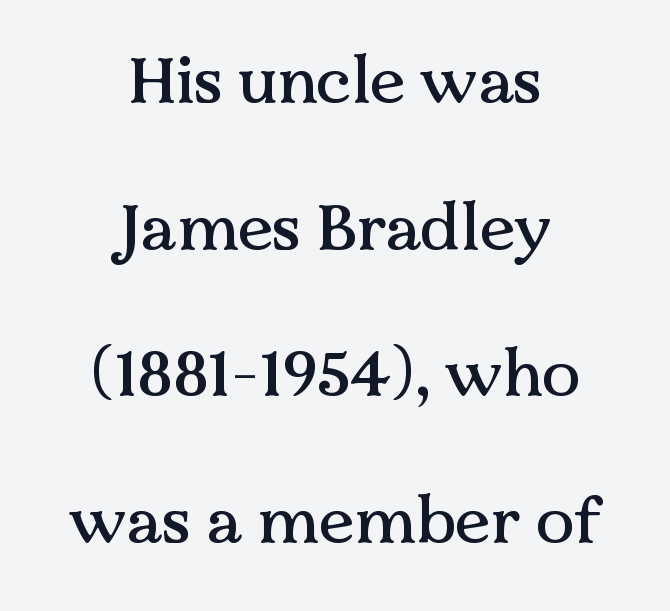
Caption: standard tracking, unaltered. The text was rendered using a seriffed face with decorative stroke endings. Successive baselines arrive slowly, with a big drop between each. Do the characters align in a grid? No, the font is proportional. Nope, not italic — everything's standing straight. The compositor balanced each line on the midline.
